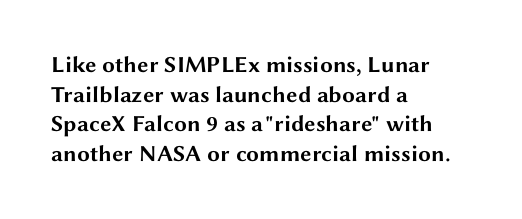
Q: Is the text bold? A: Yes.
Q: Is the text italic (slanted)? A: No, it is upright.
Q: Is the text underlined? A: No.
Q: How is the paragraph aligned? A: Left-aligned.
Q: Is the spacing between letters normal or unusually wide? A: Normal.
Q: Is the spacing between lines tight, normal or loose? A: Normal.
